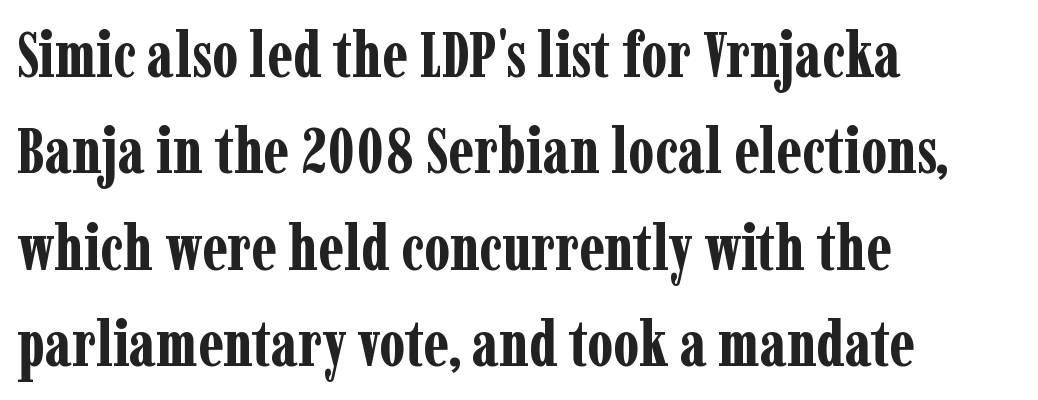
Q: Is the text bold? A: Yes.
Q: Is the text italic (slanted)? A: No, it is upright.
Q: Is the typeface a serif or a sans-serif typeface? A: Serif.
Q: Is the text underlined? A: No.
Q: How is the paragraph aligned? A: Left-aligned.
Q: Is the spacing between letters normal or unusually wide? A: Normal.
Q: Is the spacing between lines tight, normal or loose? A: Normal.
Q: Width (condensed, normal, or wide)? A: Condensed.
Q: Stroke contrast? A: Low.
Q: x-height? A: Medium.
Q: Monospaced? A: No.
